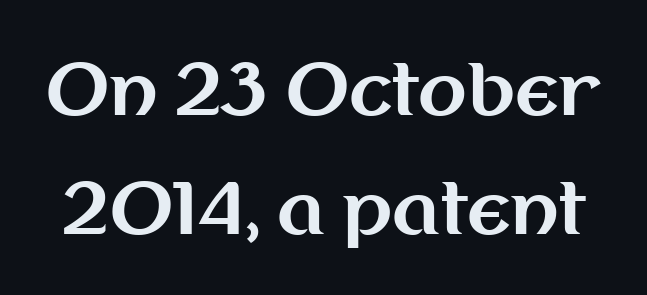
A typesetter would call this proportional, since set widths differ per character. Is there any slant? The stems are plumb. Summary of weight: heavy, a full bold. The type is set solid horizontally, with unmodified tracking. Regarding leading, the lines here are spaced in the standard way. The rendering shows plain stroke endings on the letterforms — a sans-serif design.
